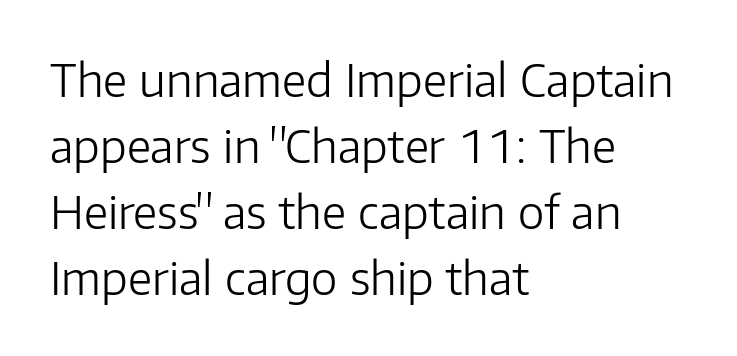
This rendering features lettering with no underline. A sans-serif font was chosen for this passage. The characters are drawn with everyday or finer stroke widths. No italicization has been applied; the sample stays upright. Words appear dense and cohesive because spacing is normal.
